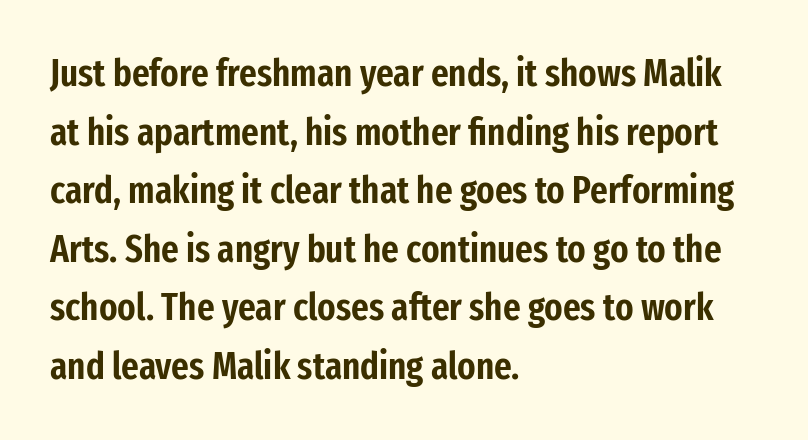
The image shows 38 px condensed sans-serif type, upright; set left-aligned, normal line spacing (1.54x), normal letter spacing, not underlined; low stroke contrast and a medium x-height.
